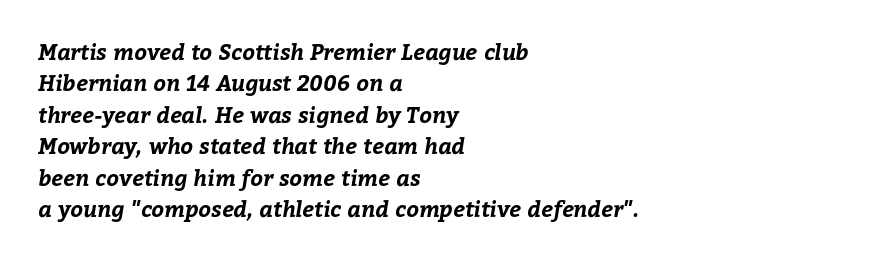
Q: Is the text bold? A: Yes.
Q: Is the text underlined? A: No.
Q: How is the paragraph aligned? A: Left-aligned.
Q: Is the spacing between letters normal or unusually wide? A: Normal.
Q: Is the spacing between lines tight, normal or loose? A: Normal.
